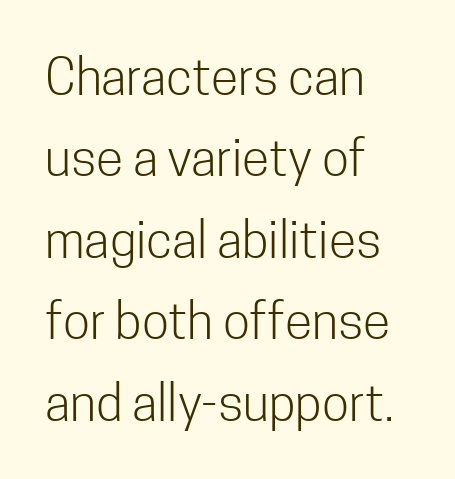
The image shows 50 px light, condensed sans-serif type, upright; set left-aligned, normal line spacing (1.63x), normal letter spacing, not underlined; low stroke contrast and a medium x-height.
